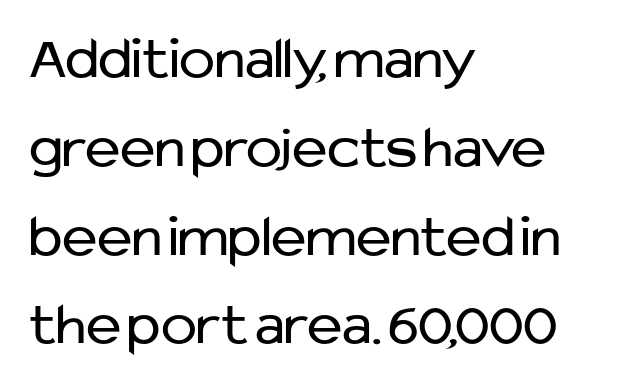
{"serif": "no", "italic": "no", "bold": "no", "weight": "regular", "width": "normal", "stroke_contrast": "low", "x_height": "medium", "monospaced": "no", "underline": "no", "align": "left", "line_spacing": "normal", "line_spacing_ratio": 1.48, "letter_spacing": "normal", "letter_spacing_em": 0.0, "glyph_px": 60}
